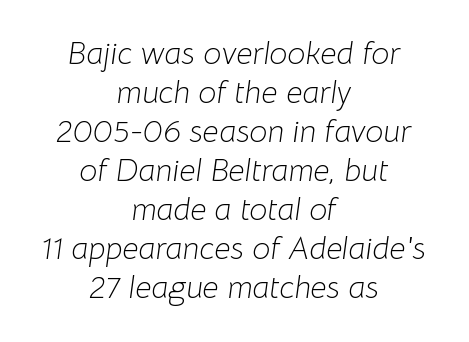
The image shows 32 px light type, italic (leaning right); set centered, line spacing 1.22x, normal letter spacing, not underlined; low stroke contrast and a medium x-height.
